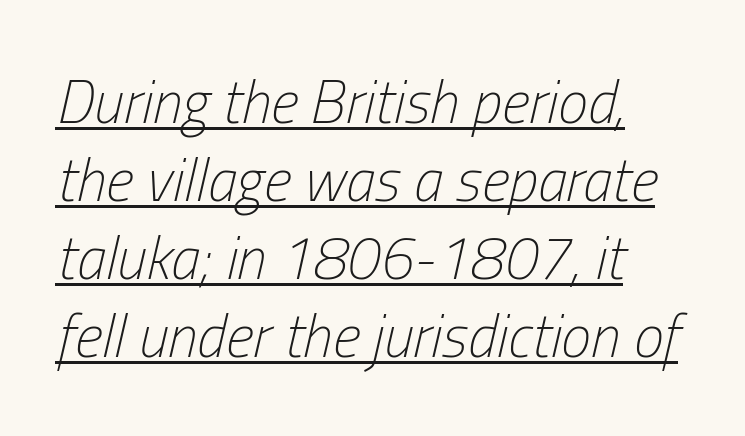
The image shows 60 px light, condensed type, italic (leaning right); set left-aligned, normal line spacing (1.3x), normal letter spacing, underlined; low stroke contrast and a medium x-height.
